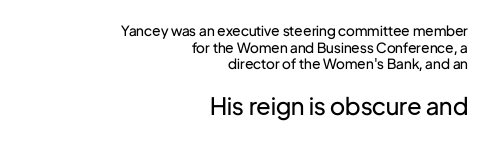
Students, note that the glyphs here touch the page at normal intervals. This is roman type, the default non-slanted kind. In CSS terms this would be text-align: right. Lines of text with bare space underneath.
